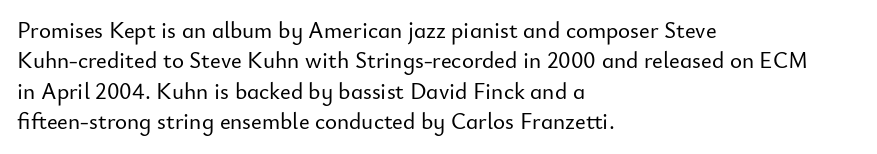
Q: Is the text italic (slanted)? A: No, it is upright.
Q: Is the text underlined? A: No.
Q: How is the paragraph aligned? A: Left-aligned.
Q: Is the spacing between letters normal or unusually wide? A: Normal.
Q: Is the spacing between lines tight, normal or loose? A: Normal.
